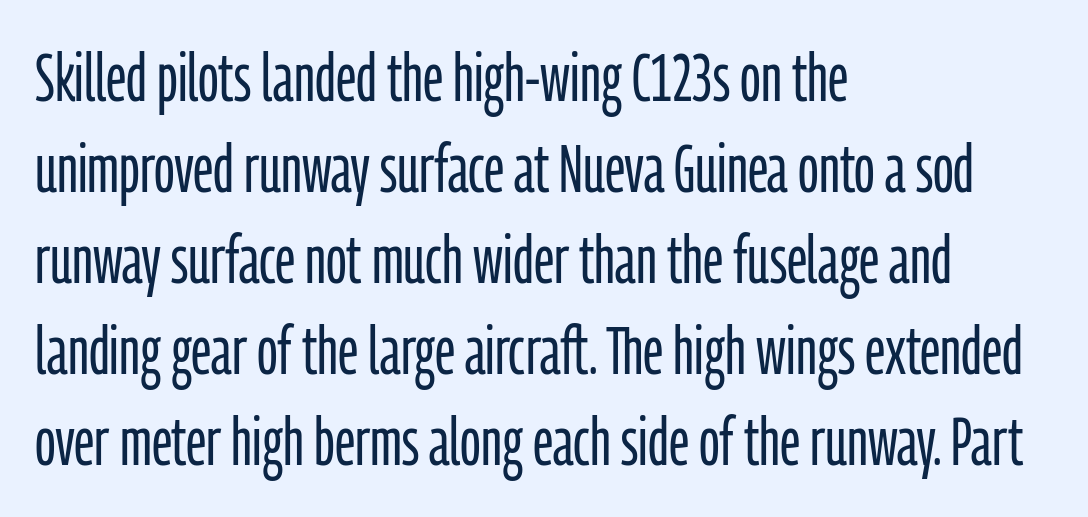
Serif or sans? Sans — the stroke terminals are bare. The face used here is rendered with its standard letterfit. The foot of each line stays bare and open. This is the regular roman posture of the typeface. The passage shown is typed in a proportional face where columns would drift.
